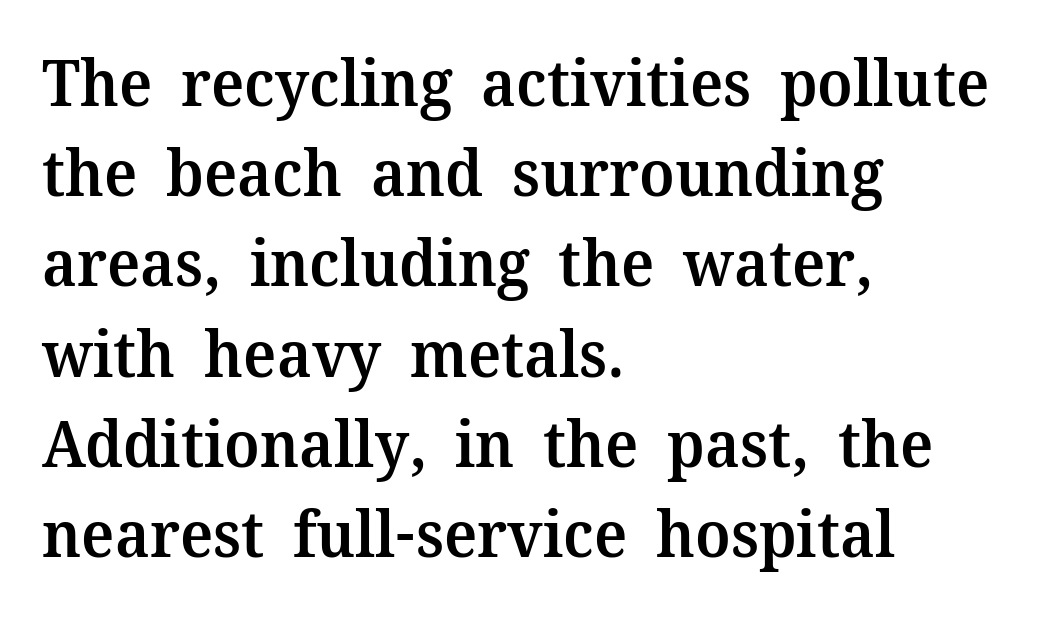
Q: Is the text bold? A: Semi-bold.
Q: Is the text italic (slanted)? A: No, it is upright.
Q: Is the typeface a serif or a sans-serif typeface? A: Serif.
Q: Is the text underlined? A: No.
Q: How is the paragraph aligned? A: Left-aligned.
Q: Is the spacing between letters normal or unusually wide? A: Normal.
Q: Is the spacing between lines tight, normal or loose? A: Normal.
Q: Width (condensed, normal, or wide)? A: Normal.
Q: Stroke contrast? A: Medium.
Q: x-height? A: Medium.
Q: Monospaced? A: No.
